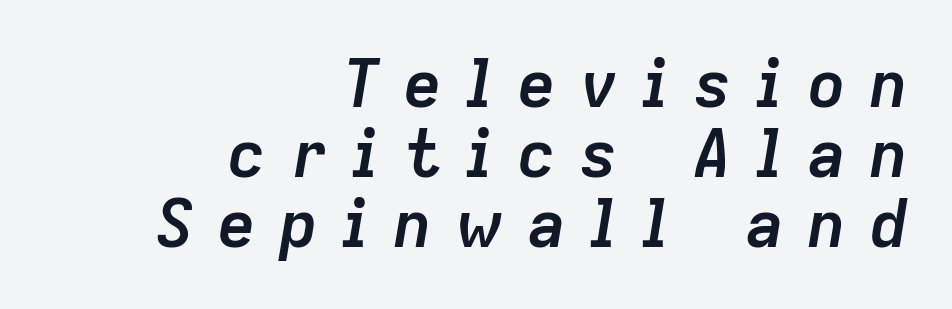
The image shows 66 px semibold type, italic (leaning right); set right-aligned, tight line spacing (1.06x), unusually wide letter spacing (+0.34 em), not underlined; low stroke contrast and a medium x-height.
